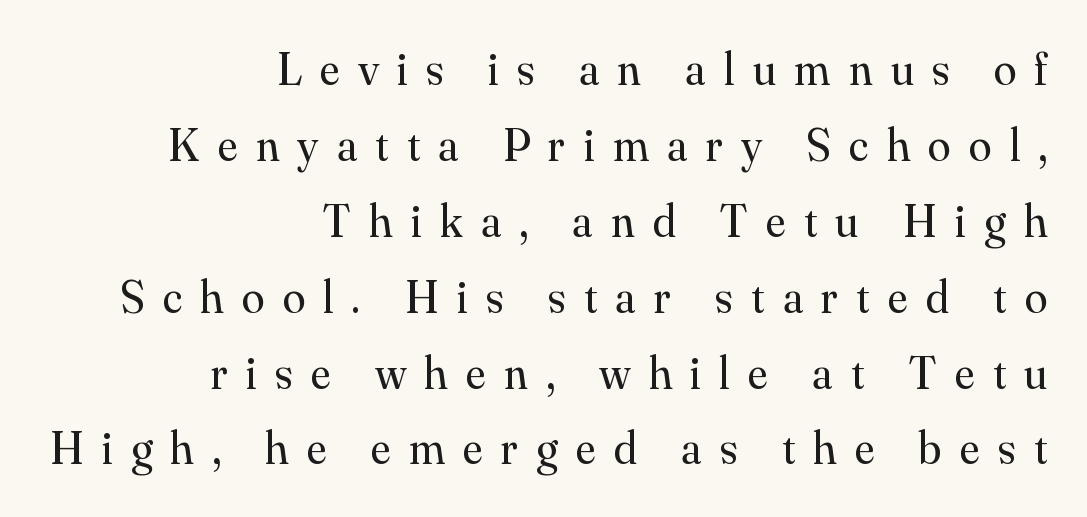
The image shows 46 px regular-weight serif type, upright; set right-aligned, normal line spacing (1.65x), unusually wide letter spacing (+0.4 em), not underlined; medium stroke contrast and a small x-height.
